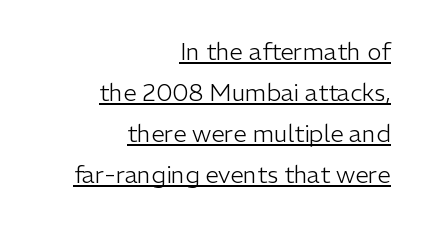
{"italic": "no", "bold": "no", "underline": "yes", "align": "right", "line_spacing_ratio": 1.71, "letter_spacing": "normal", "letter_spacing_em": 0.0, "glyph_px": 24}
